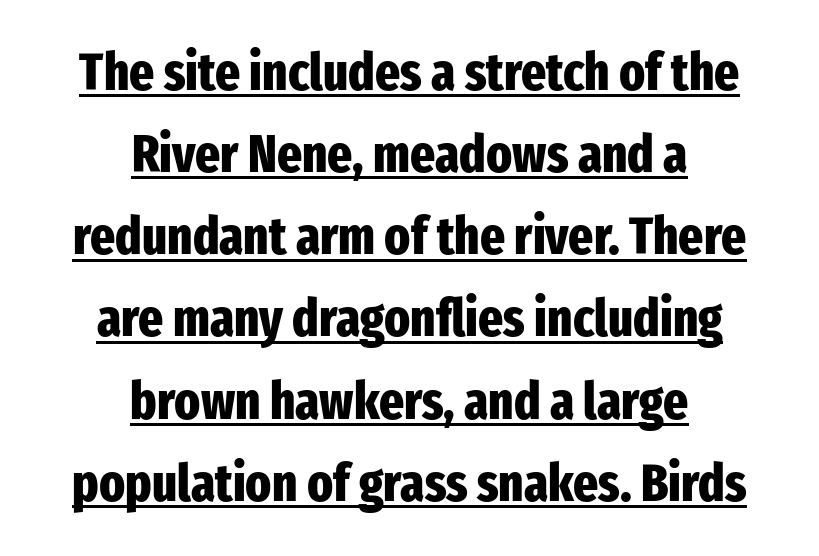
The setting favours the middle, as headings and verse often do. It's the straight-up-and-down kind of type. The letters advance in unequal steps, a hallmark of proportional type. Underline: present.
